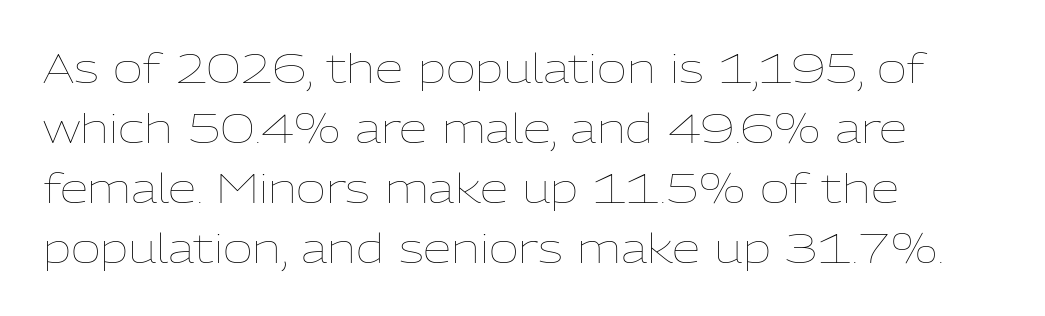
{"italic": "no", "bold": "no", "weight": "thin", "width": "normal", "stroke_contrast": "low", "x_height": "medium", "monospaced": "no", "underline": "no", "align": "left", "line_spacing": "normal", "line_spacing_ratio": 1.46, "letter_spacing": "normal", "letter_spacing_em": 0.0, "glyph_px": 41}
